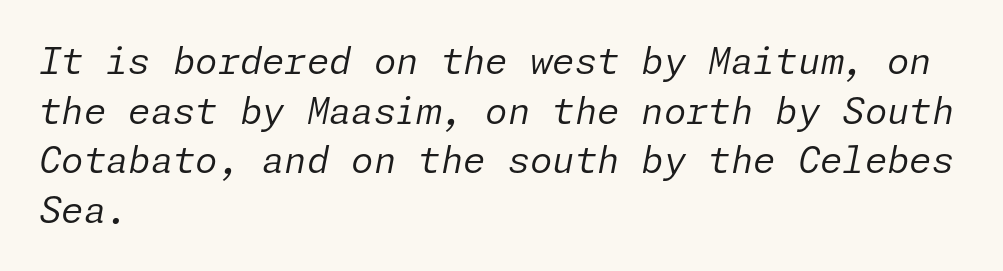
The image shows 36 px regular-weight type, italic (leaning right); set left-aligned, normal line spacing (1.38x), normal letter spacing, not underlined; low stroke contrast and a medium x-height.
